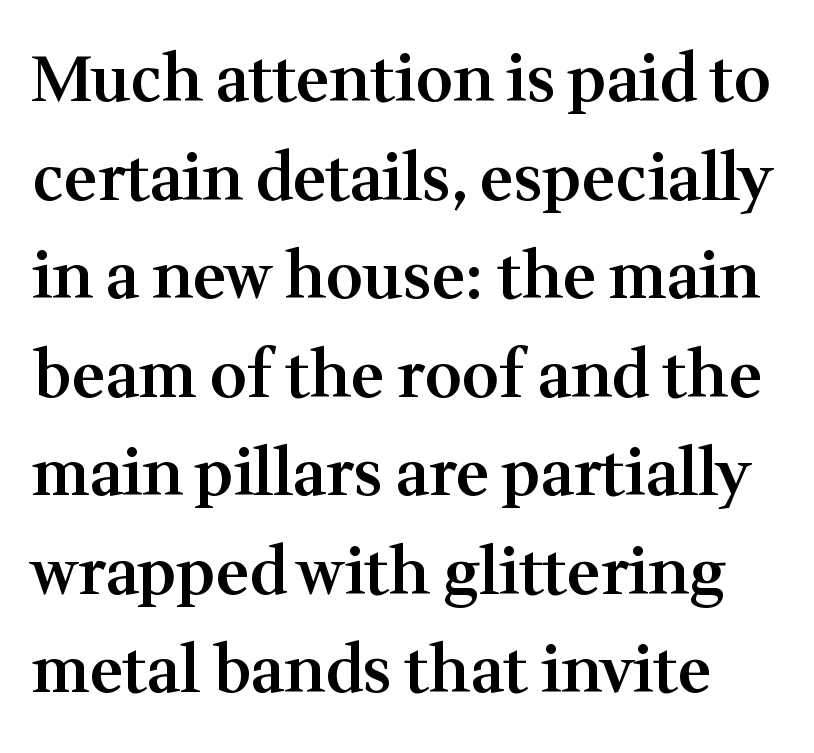
The vertical gap from one line to the next is medium. These words are printed semibold, heavier than regular yet not bold. The glyphs in this specimen are seriffed. In terms of posture, this sample is upright. Anything drawn beneath the words? Only blank space. There is no visible air inserted between adjacent glyphs.
